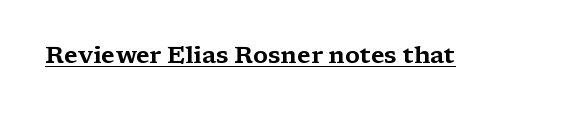
Default kerning and tracking; the words read as compact shapes. Notice how the stems are strictly vertical — no italics here. The glyphs are accompanied by a horizontal stroke just below them.
